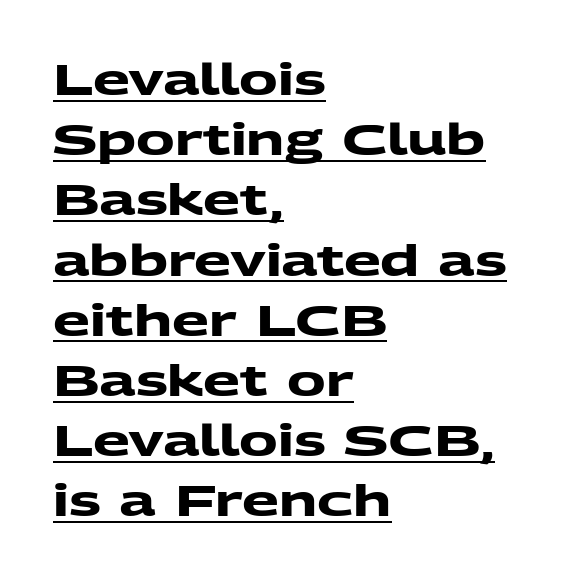
Q: Is the text bold? A: Yes.
Q: Is the typeface a serif or a sans-serif typeface? A: Sans-serif.
Q: Is the text underlined? A: Yes.
Q: How is the paragraph aligned? A: Left-aligned.
Q: Is the spacing between letters normal or unusually wide? A: Normal.
Q: Is the spacing between lines tight, normal or loose? A: Normal.
Q: Width (condensed, normal, or wide)? A: Wide.
Q: Stroke contrast? A: Medium.
Q: x-height? A: Medium.
Q: Monospaced? A: No.
